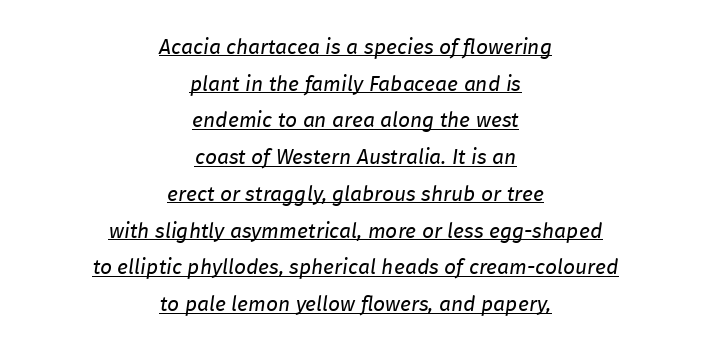
Looks like someone drew a line under every word here. There's an unmistakable incline to the writing here. Stems and bowls with no extra thickness — not bold. Is the letter spacing exaggerated? No — it looks like the ordinary default.
